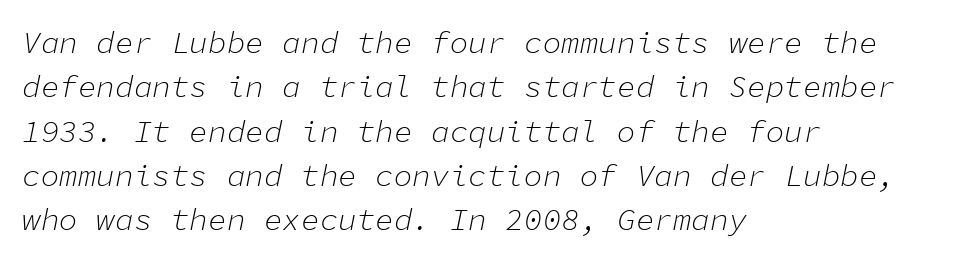
Vertically, the passage feels balanced, rows spaced as you'd expect. Anything drawn beneath the words? Only blank space. A typesetter would mark this as italic. Horizontally, the lines are justified to the leading edge only. Is this a heavy cut? Hardly; it is regular or lighter. Letter spacing: default.
